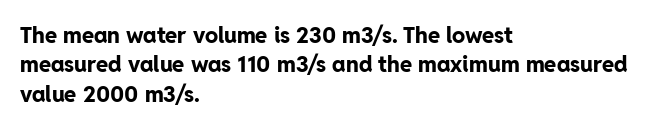
{"italic": "no", "bold": "yes", "underline": "no", "align": "left", "line_spacing": "normal", "line_spacing_ratio": 1.34, "letter_spacing": "normal", "letter_spacing_em": 0.0, "glyph_px": 22}
